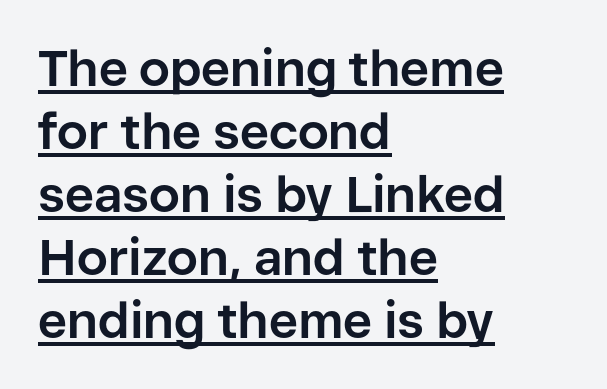
Q: Is the text bold? A: Yes.
Q: Is the text italic (slanted)? A: No, it is upright.
Q: Is the typeface a serif or a sans-serif typeface? A: Sans-serif.
Q: Is the text underlined? A: Yes.
Q: How is the paragraph aligned? A: Left-aligned.
Q: Is the spacing between letters normal or unusually wide? A: Normal.
Q: Is the spacing between lines tight, normal or loose? A: Normal.
Q: Width (condensed, normal, or wide)? A: Normal.
Q: Stroke contrast? A: Low.
Q: x-height? A: Medium.
Q: Monospaced? A: No.
